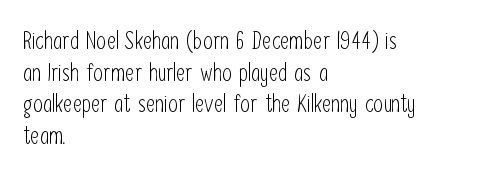
The image shows 25 px text type, upright; set left-aligned, normal line spacing (1.27x), normal letter spacing, not underlined.
